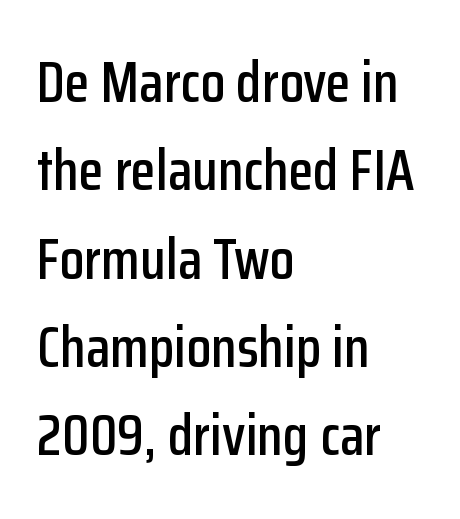
{"serif": "no", "italic": "no", "width": "condensed", "stroke_contrast": "low", "x_height": "medium", "monospaced": "no", "underline": "no", "align": "left", "line_spacing": "normal", "line_spacing_ratio": 1.55, "letter_spacing": "normal", "letter_spacing_em": 0.0, "glyph_px": 57}
